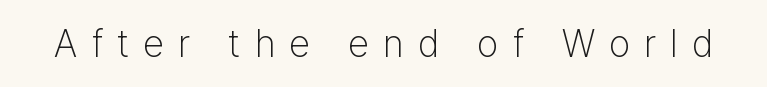
Q: Is the text bold? A: No.
Q: Is the text italic (slanted)? A: No, it is upright.
Q: Is the typeface a serif or a sans-serif typeface? A: Sans-serif.
Q: Is the text underlined? A: No.
Q: Is the spacing between letters normal or unusually wide? A: Unusually wide.
Q: Width (condensed, normal, or wide)? A: Normal.
Q: Stroke contrast? A: Low.
Q: x-height? A: Medium.
Q: Monospaced? A: No.
